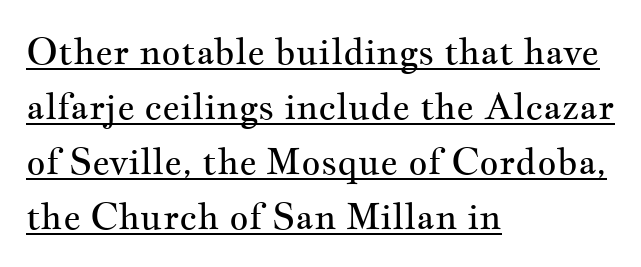
The image shows 37 px regular-weight, wide serif type, upright; set left-aligned, normal line spacing (1.49x), normal letter spacing, underlined; medium stroke contrast and a small x-height.
